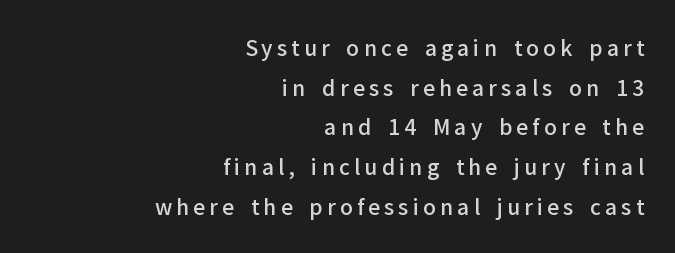
Q: Is the text bold? A: Semi-bold.
Q: Is the text italic (slanted)? A: No, it is upright.
Q: Is the text underlined? A: No.
Q: How is the paragraph aligned? A: Right-aligned.
Q: Is the spacing between letters normal or unusually wide? A: Unusually wide.
